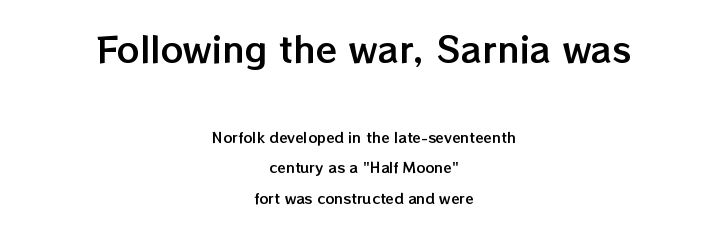
{"italic": "no", "width": "normal", "stroke_contrast": "low", "x_height": "medium", "monospaced": "no", "underline": "no", "align": "center", "line_spacing": "loose", "line_spacing_ratio": 2.17, "letter_spacing": "normal", "letter_spacing_em": 0.0, "larger_block": "first", "size_ratio": 2.5, "glyph_px": 35}
